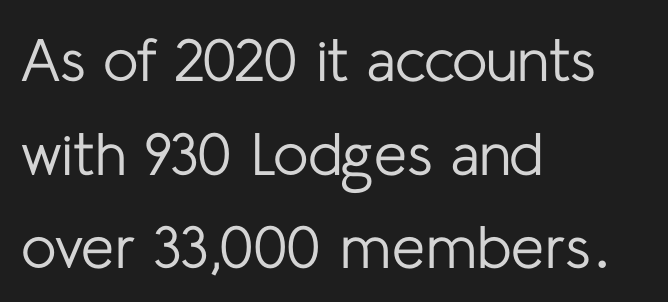
{"serif": "no", "italic": "no", "bold": "no", "weight": "regular", "width": "normal", "stroke_contrast": "low", "x_height": "medium", "monospaced": "no", "underline": "no", "align": "left", "line_spacing": "normal", "line_spacing_ratio": 1.56, "letter_spacing": "normal", "letter_spacing_em": 0.0, "glyph_px": 60}
